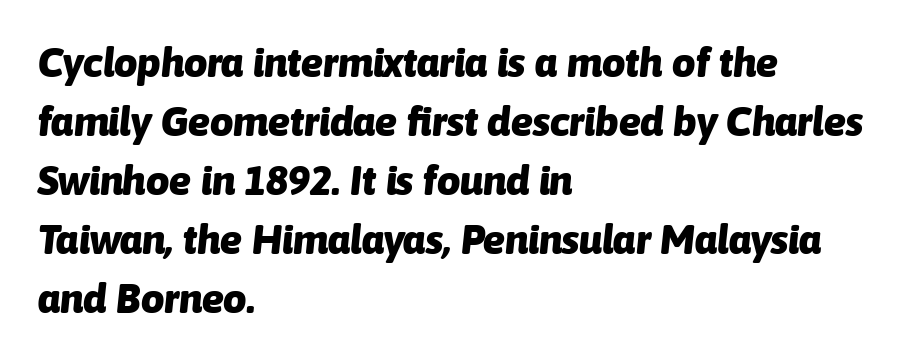
Q: Is the text bold? A: Yes.
Q: Is the text italic (slanted)? A: Yes, it leans right by about 6 degrees.
Q: Is the text underlined? A: No.
Q: How is the paragraph aligned? A: Left-aligned.
Q: Is the spacing between letters normal or unusually wide? A: Normal.
Q: Is the spacing between lines tight, normal or loose? A: Normal.
Q: Width (condensed, normal, or wide)? A: Normal.
Q: Stroke contrast? A: Low.
Q: x-height? A: Medium.
Q: Monospaced? A: No.
